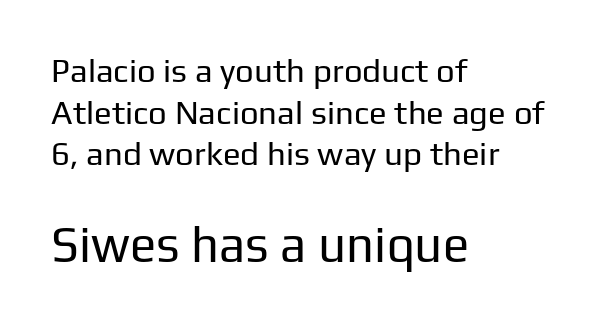
{"serif": "no", "italic": "no", "bold": "no", "weight": "regular", "width": "normal", "stroke_contrast": "low", "x_height": "medium", "monospaced": "no", "underline": "no", "align": "left", "line_spacing": "normal", "line_spacing_ratio": 1.26, "letter_spacing": "normal", "letter_spacing_em": 0.0, "larger_block": "second", "size_ratio": 1.48, "glyph_px": 49}
